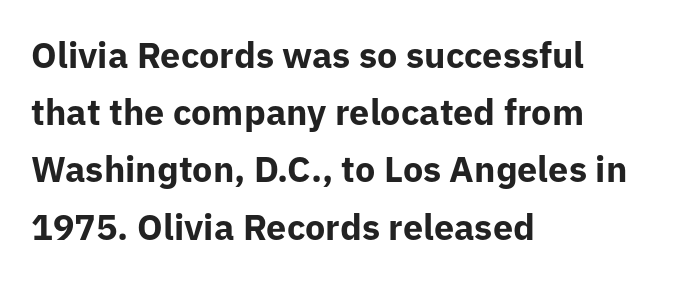
The image shows 36 px bold sans-serif type, upright; set left-aligned, normal line spacing (1.59x), normal letter spacing, not underlined; low stroke contrast and a medium x-height.
